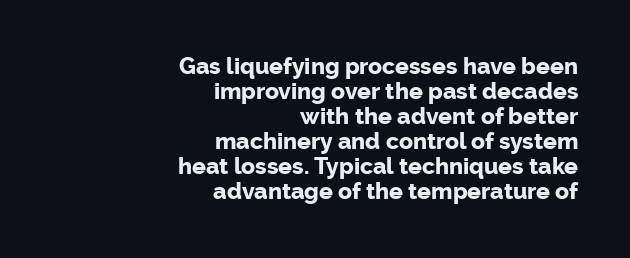
Q: Is the text bold? A: Yes.
Q: Is the text italic (slanted)? A: No, it is upright.
Q: Is the text underlined? A: No.
Q: How is the paragraph aligned? A: Right-aligned.
Q: Is the spacing between letters normal or unusually wide? A: Normal.
Q: Is the spacing between lines tight, normal or loose? A: Tight.
